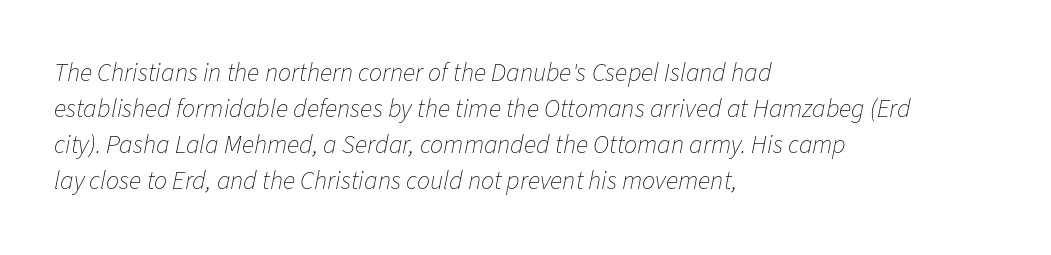
The image shows 26 px text type, italic (leaning right); set left-aligned, normal line spacing (1.39x), normal letter spacing, not underlined.
